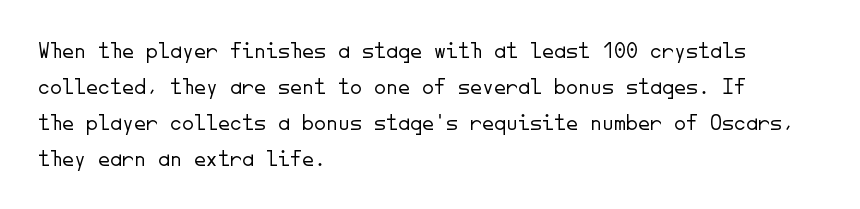
Q: Is the text bold? A: No.
Q: Is the text italic (slanted)? A: No, it is upright.
Q: Is the text underlined? A: No.
Q: How is the paragraph aligned? A: Left-aligned.
Q: Is the spacing between letters normal or unusually wide? A: Normal.
Q: Is the spacing between lines tight, normal or loose? A: Normal.
